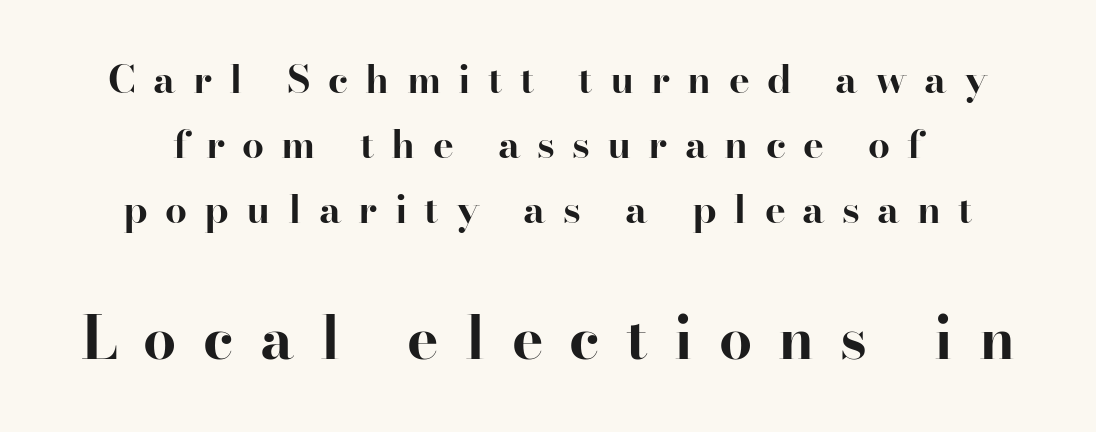
Q: Is the text bold? A: Yes.
Q: Is the text italic (slanted)? A: No, it is upright.
Q: Is the typeface a serif or a sans-serif typeface? A: Serif.
Q: Is the text underlined? A: No.
Q: Is the spacing between letters normal or unusually wide? A: Unusually wide.
Q: Is the spacing between lines tight, normal or loose? A: Normal.
Q: Which block of text is set in a larger size, the first (top) or the second (bottom)? A: The second (bottom) one.
Q: Width (condensed, normal, or wide)? A: Normal.
Q: Stroke contrast? A: High.
Q: x-height? A: Small.
Q: Monospaced? A: No.
